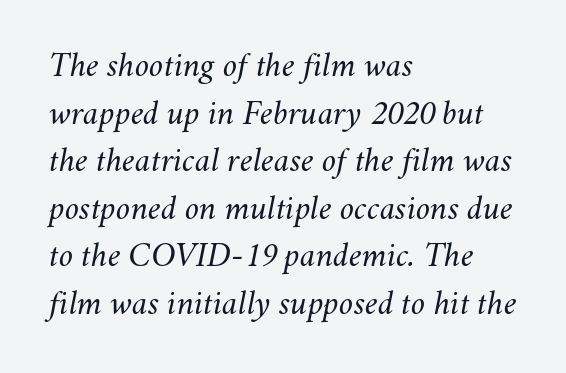
{"italic": "yes", "lean": "right", "slant_degrees": 11, "bold": "no", "weight": "light", "width": "normal", "stroke_contrast": "medium", "x_height": "small", "monospaced": "no", "underline": "no", "align": "left", "line_spacing": "normal", "line_spacing_ratio": 1.32, "letter_spacing": "normal", "letter_spacing_em": 0.0, "glyph_px": 36}
